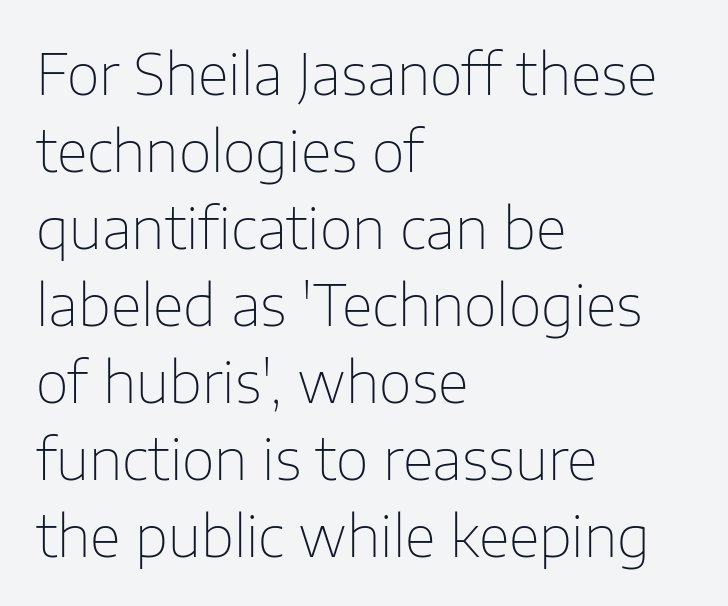
The image shows 57 px thin sans-serif type, upright; set left-aligned, normal line spacing (1.35x), normal letter spacing, not underlined; low stroke contrast and a medium x-height.
